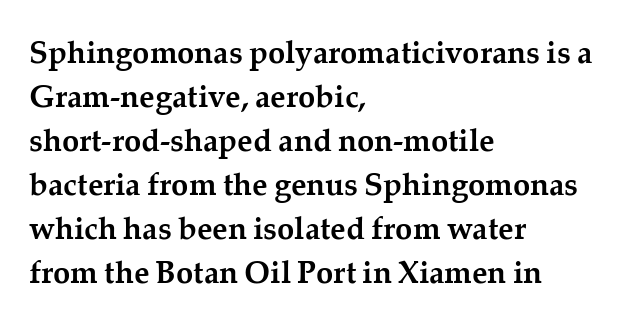
The image shows 31 px semibold serif type, upright; set left-aligned, normal line spacing (1.42x), normal letter spacing, not underlined; medium stroke contrast and a medium x-height.
